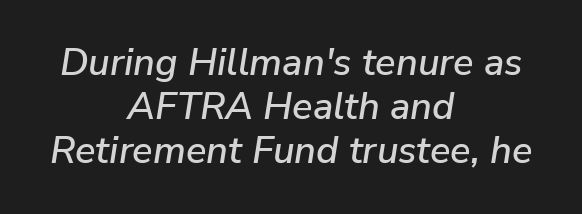
The paragraph shown floats in the horizontal middle. Do the characters align in a grid? No, the font is proportional. Just letters on the line, the space beneath them empty. Honestly, the letter spacing is just normal — you wouldn't notice it.
